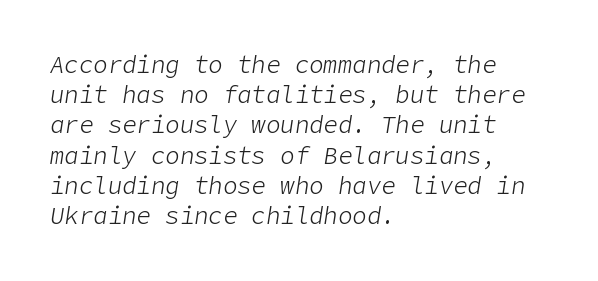
The image shows 24 px text type, italic (leaning right); set left-aligned, normal line spacing (1.26x), normal letter spacing, not underlined.
